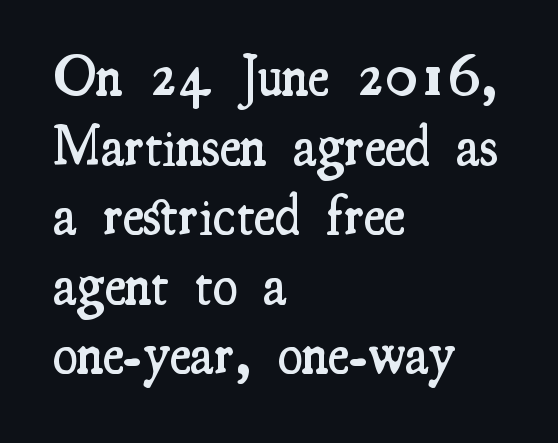
The font's upright variant was chosen for this text. Clear beneath every line of the passage. Honestly, the letter spacing is just normal — you wouldn't notice it. This sample is left-justified, so line endings fall wherever the words run out. The passage shown is semibold, sitting just below true bold.
